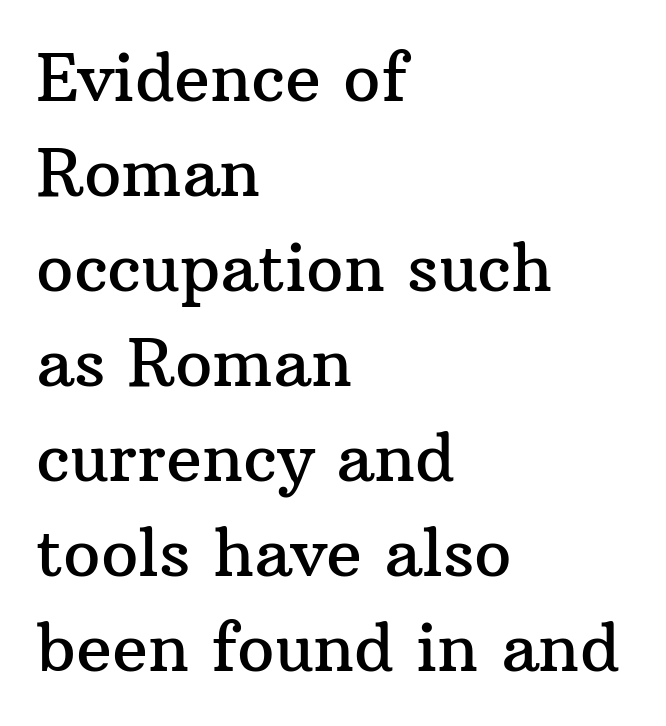
Q: Is the text italic (slanted)? A: No, it is upright.
Q: Is the typeface a serif or a sans-serif typeface? A: Serif.
Q: Is the text underlined? A: No.
Q: How is the paragraph aligned? A: Left-aligned.
Q: Is the spacing between letters normal or unusually wide? A: Normal.
Q: Is the spacing between lines tight, normal or loose? A: Normal.
Q: Width (condensed, normal, or wide)? A: Normal.
Q: Stroke contrast? A: Medium.
Q: x-height? A: Medium.
Q: Monospaced? A: No.
